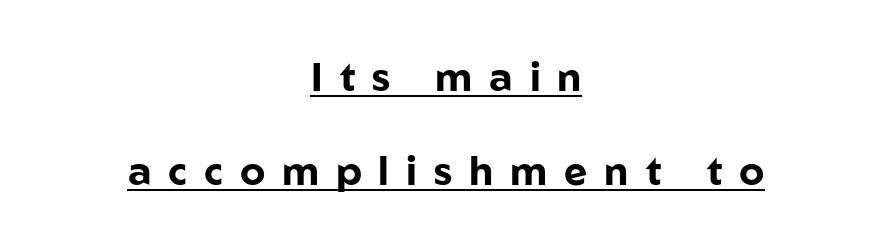
{"serif": "no", "italic": "no", "bold": "yes", "weight": "bold", "width": "normal", "stroke_contrast": "low", "x_height": "medium", "monospaced": "no", "underline": "yes", "align": "center", "line_spacing": "loose", "line_spacing_ratio": 2.34, "letter_spacing": "wide", "letter_spacing_em": 0.42, "glyph_px": 40}
